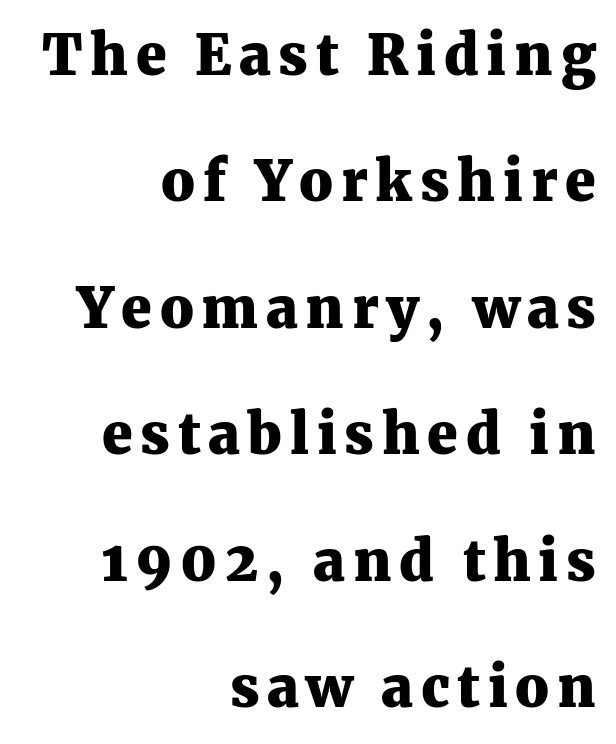
{"serif": "yes", "italic": "no", "bold": "yes", "weight": "heavy", "width": "normal", "stroke_contrast": "medium", "x_height": "medium", "monospaced": "no", "underline": "no", "align": "right", "line_spacing": "loose", "line_spacing_ratio": 2.3, "glyph_px": 55}
